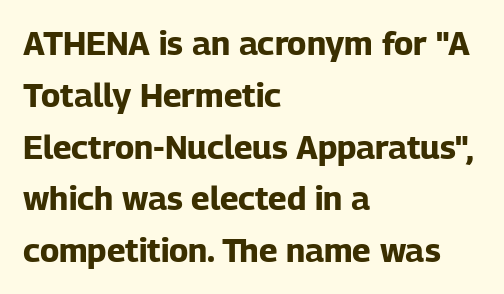
Q: Is the text bold? A: Yes.
Q: Is the text italic (slanted)? A: No, it is upright.
Q: Is the typeface a serif or a sans-serif typeface? A: Sans-serif.
Q: Is the text underlined? A: No.
Q: How is the paragraph aligned? A: Left-aligned.
Q: Is the spacing between letters normal or unusually wide? A: Normal.
Q: Is the spacing between lines tight, normal or loose? A: Normal.
Q: Width (condensed, normal, or wide)? A: Normal.
Q: Stroke contrast? A: Low.
Q: x-height? A: Medium.
Q: Monospaced? A: No.
